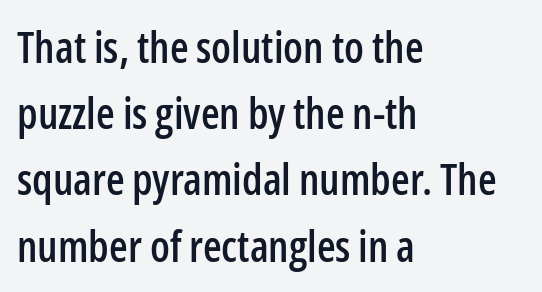
Notice how the passage keeps a crisp vertical edge on the left only. Is this a fixed-width face? No — the glyphs have proportional, varying widths. The specimen omits any rule beneath the text block's lines. Is there much room between lines? A standard amount, neither cramped nor airy.
